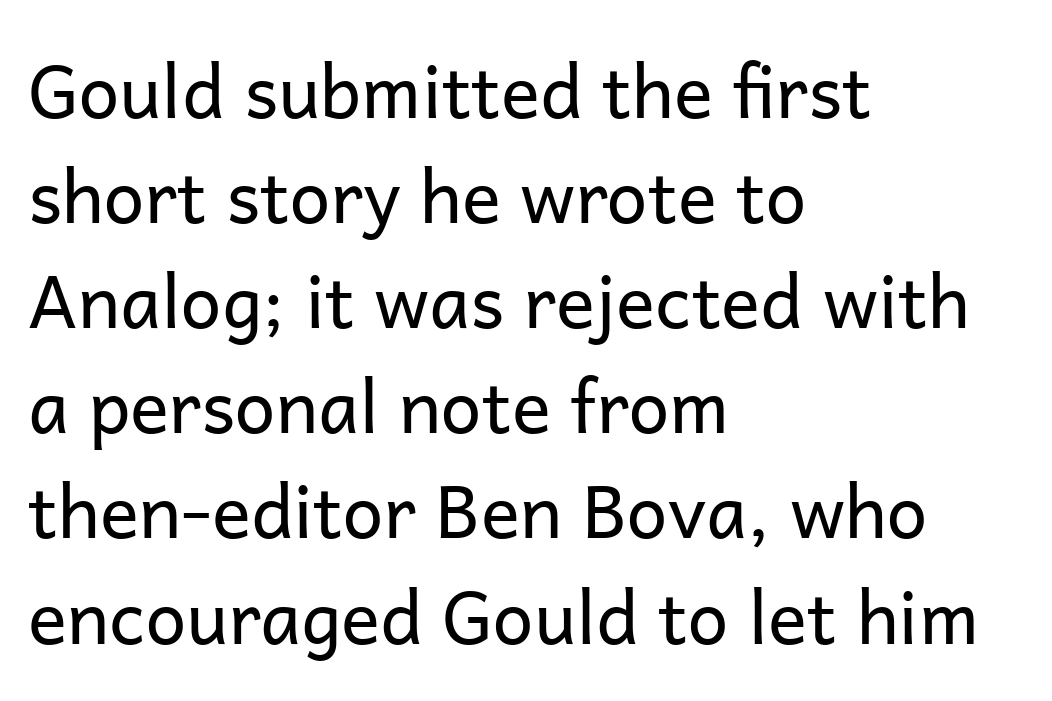
Q: Is the text bold? A: No.
Q: Is the text italic (slanted)? A: No, it is upright.
Q: Is the typeface a serif or a sans-serif typeface? A: Sans-serif.
Q: Is the text underlined? A: No.
Q: How is the paragraph aligned? A: Left-aligned.
Q: Is the spacing between letters normal or unusually wide? A: Normal.
Q: Is the spacing between lines tight, normal or loose? A: Normal.
Q: Width (condensed, normal, or wide)? A: Normal.
Q: Stroke contrast? A: Low.
Q: x-height? A: Medium.
Q: Monospaced? A: No.
